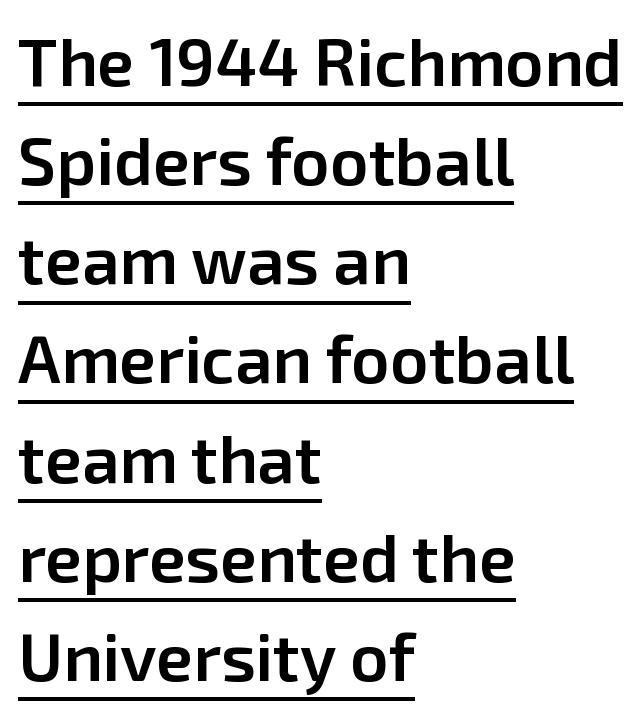
{"serif": "no", "italic": "no", "bold": "semi", "weight": "semibold", "width": "normal", "stroke_contrast": "low", "x_height": "medium", "monospaced": "no", "underline": "yes", "align": "left", "line_spacing": "normal", "line_spacing_ratio": 1.48, "letter_spacing": "normal", "letter_spacing_em": 0.0, "glyph_px": 67}
